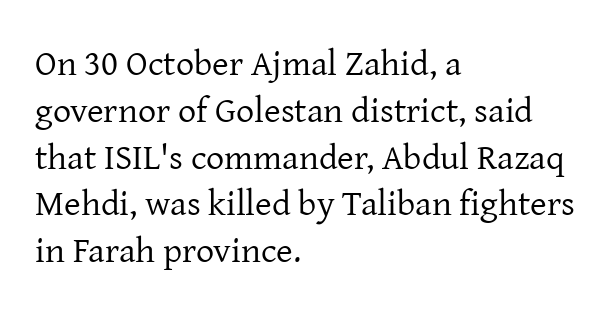
{"serif": "yes", "italic": "no", "bold": "no", "weight": "regular", "width": "normal", "stroke_contrast": "low", "x_height": "medium", "monospaced": "no", "underline": "no", "align": "left", "line_spacing": "normal", "line_spacing_ratio": 1.3, "letter_spacing": "normal", "letter_spacing_em": 0.0, "glyph_px": 36}
